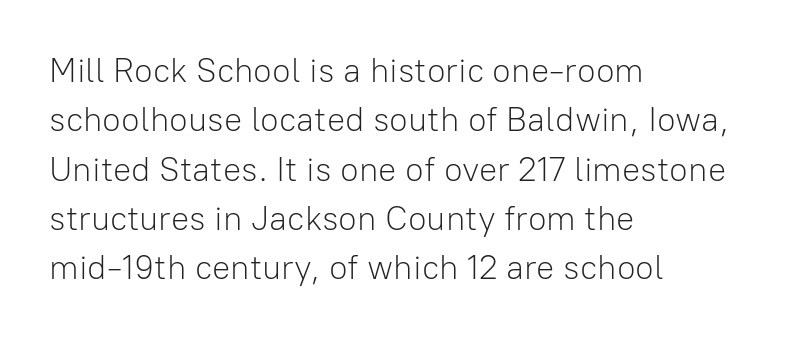
This block has exactly the height ordinary leading produces. The typeface chosen for these lines omits serifs. A student would call this left alignment; a typographer would say flush left, rag right. The passage shown is typed in a proportional face where columns would drift. Bold? No — there's no thickening of the strokes. You can tell it's not italic because the verticals are truly vertical.
